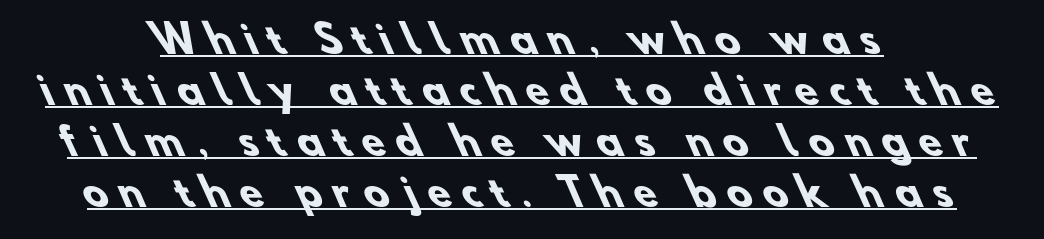
{"serif": "no", "bold": "yes", "weight": "heavy", "width": "normal", "stroke_contrast": "low", "x_height": "small", "monospaced": "no", "underline": "yes", "align": "center", "line_spacing": "normal", "line_spacing_ratio": 1.38, "letter_spacing": "wide", "letter_spacing_em": 0.32, "glyph_px": 37}
